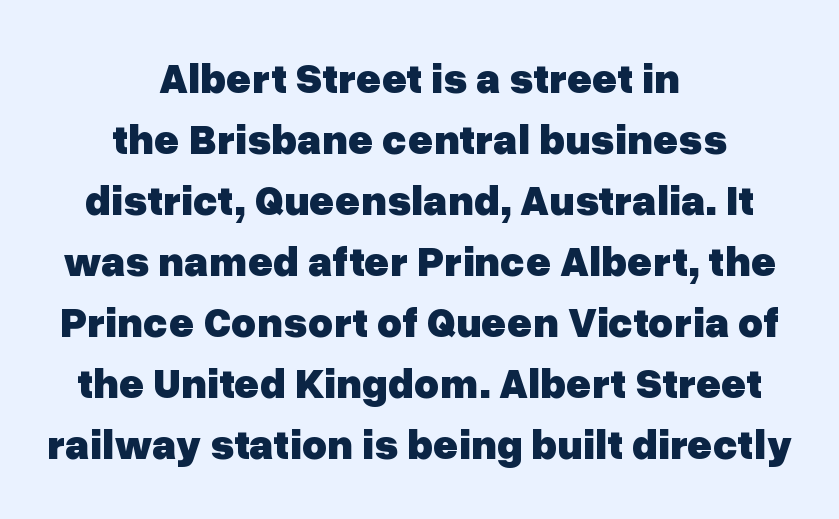
Q: Is the text bold? A: Yes.
Q: Is the text italic (slanted)? A: No, it is upright.
Q: Is the typeface a serif or a sans-serif typeface? A: Sans-serif.
Q: Is the text underlined? A: No.
Q: How is the paragraph aligned? A: Centered.
Q: Is the spacing between letters normal or unusually wide? A: Normal.
Q: Is the spacing between lines tight, normal or loose? A: Normal.
Q: Width (condensed, normal, or wide)? A: Normal.
Q: Stroke contrast? A: Low.
Q: x-height? A: Medium.
Q: Monospaced? A: No.
